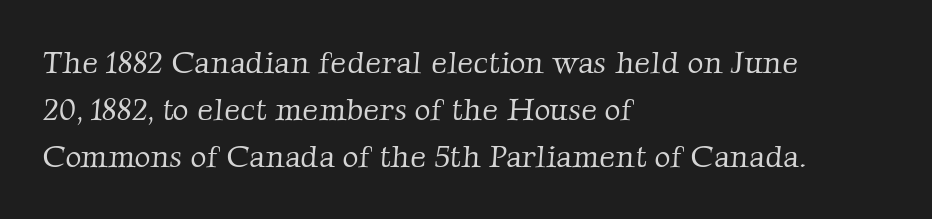
Q: Is the text bold? A: No.
Q: Is the typeface a serif or a sans-serif typeface? A: Serif.
Q: Is the text underlined? A: No.
Q: How is the paragraph aligned? A: Left-aligned.
Q: Is the spacing between letters normal or unusually wide? A: Normal.
Q: Is the spacing between lines tight, normal or loose? A: Normal.
Q: Width (condensed, normal, or wide)? A: Normal.
Q: Stroke contrast? A: Low.
Q: x-height? A: Medium.
Q: Monospaced? A: No.
